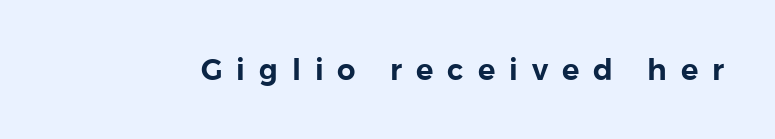
The font family rendered here belongs to the sans-serif group. Caption: expanded tracking, letters set apart. Only glyphs here, with clear space below each row. These lines are rendered in a variable-pitch font.
